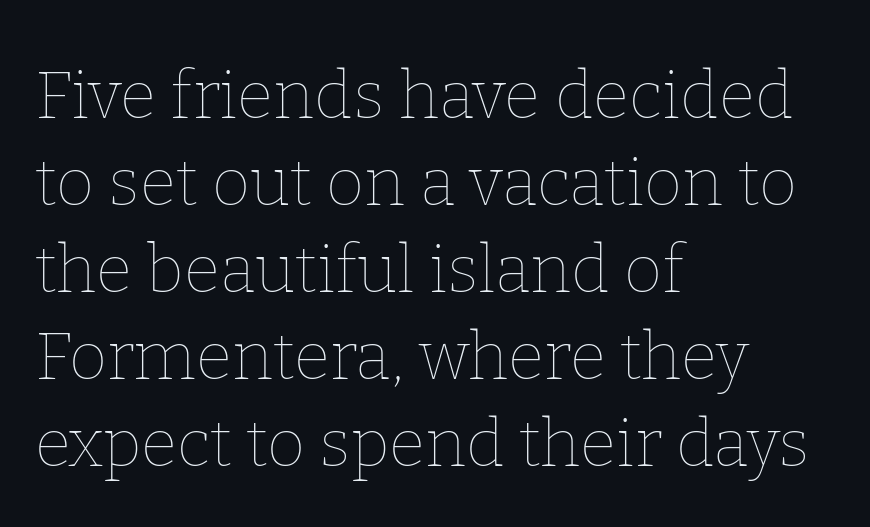
{"italic": "no", "bold": "no", "weight": "thin", "width": "normal", "stroke_contrast": "low", "x_height": "medium", "monospaced": "no", "underline": "no", "align": "left", "line_spacing": "normal", "line_spacing_ratio": 1.32, "letter_spacing": "normal", "letter_spacing_em": 0.0, "glyph_px": 66}
